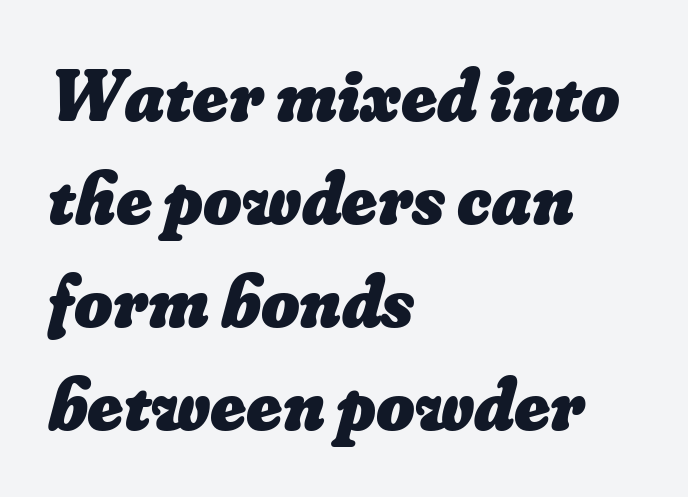
{"bold": "yes", "weight": "heavy", "width": "normal", "stroke_contrast": "low", "x_height": "small", "monospaced": "no", "underline": "no", "align": "left", "line_spacing": "normal", "line_spacing_ratio": 1.39, "letter_spacing": "normal", "letter_spacing_em": 0.0, "glyph_px": 74}
